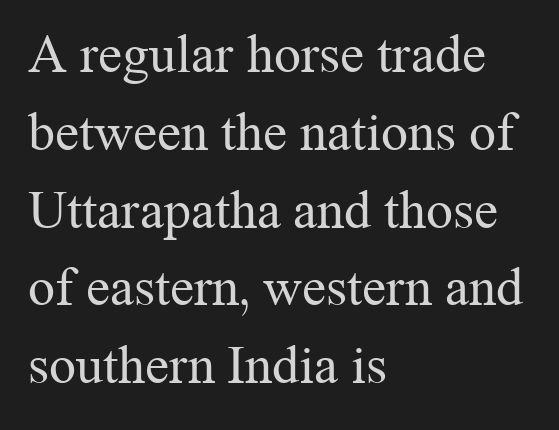
Caption: face not bold, strokes unweighted. The face used here is proportionally spaced, like ordinary book or web type. Notice how the stems are strictly vertical — no italics here. Layout note: lines flush left. A clean baseline with only descenders dipping below it. Old-style or modern, the face here clearly has serifs.
